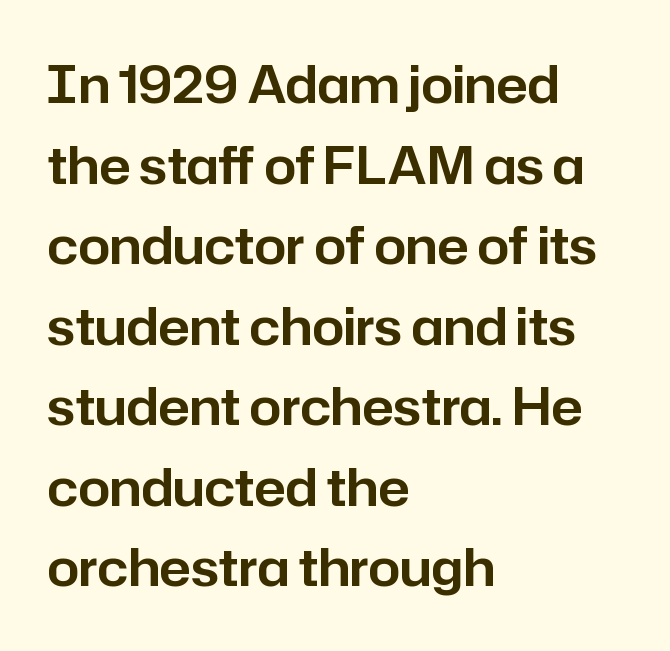
Q: Is the text italic (slanted)? A: No, it is upright.
Q: Is the typeface a serif or a sans-serif typeface? A: Sans-serif.
Q: Is the text underlined? A: No.
Q: How is the paragraph aligned? A: Left-aligned.
Q: Is the spacing between letters normal or unusually wide? A: Normal.
Q: Is the spacing between lines tight, normal or loose? A: Normal.
Q: Width (condensed, normal, or wide)? A: Normal.
Q: Stroke contrast? A: Low.
Q: x-height? A: Medium.
Q: Monospaced? A: No.
